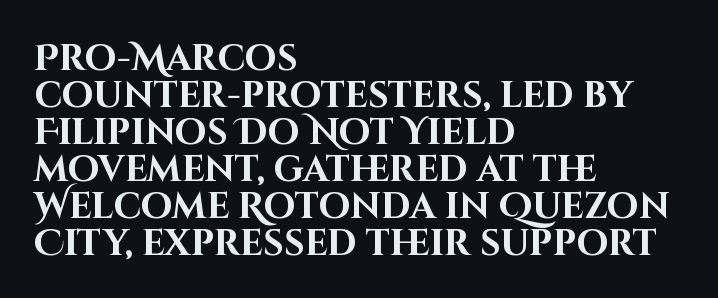
The image shows 36 px bold sans-serif type, upright; set left-aligned, tight line spacing (1.03x), normal letter spacing, not underlined; high stroke contrast and a large x-height.
